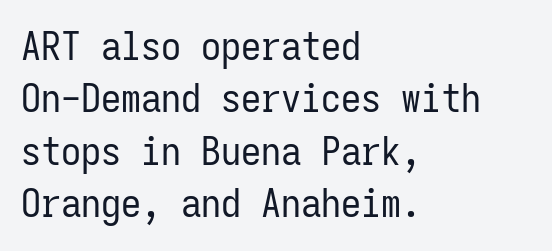
{"serif": "no", "italic": "no", "bold": "no", "weight": "regular", "width": "condensed", "stroke_contrast": "low", "x_height": "medium", "monospaced": "yes", "underline": "no", "align": "left", "line_spacing": "normal", "line_spacing_ratio": 1.31, "letter_spacing": "normal", "letter_spacing_em": 0.0, "glyph_px": 40}
